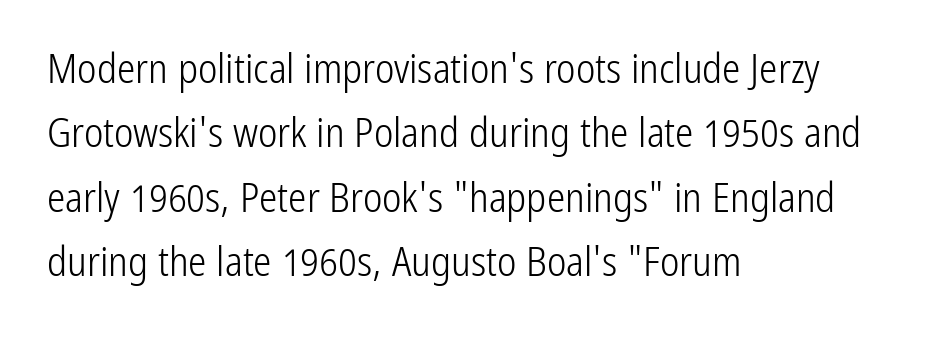
The image shows 41 px light, condensed sans-serif type, upright; set left-aligned, normal line spacing (1.57x), normal letter spacing, not underlined; low stroke contrast and a medium x-height.
